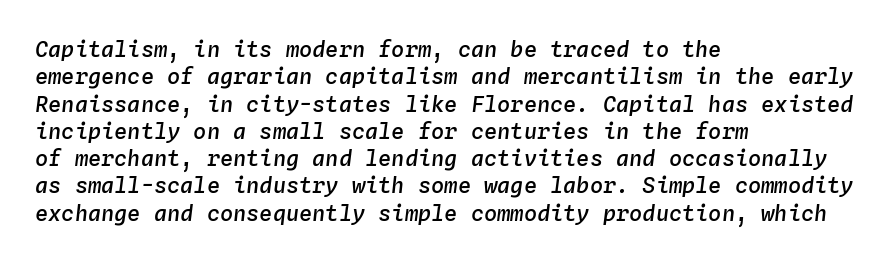
{"italic": "yes", "lean": "right", "slant_degrees": 4, "bold": "semi", "underline": "no", "align": "left", "line_spacing_ratio": 1.24, "letter_spacing": "normal", "letter_spacing_em": 0.0, "glyph_px": 22}
